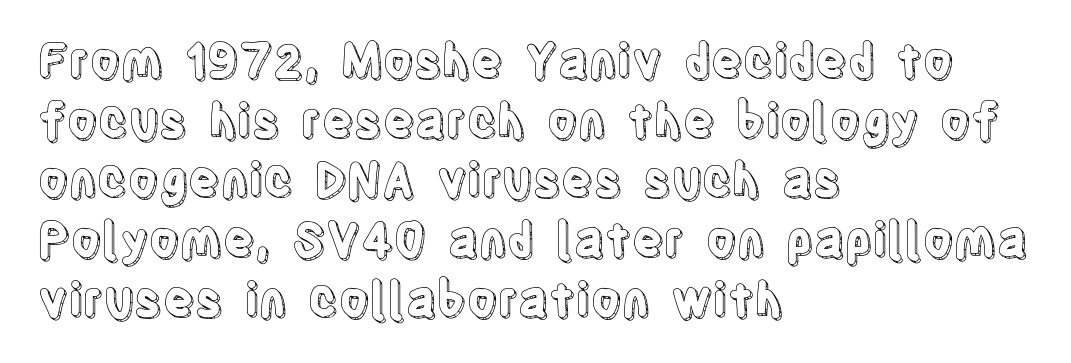
The string is rendered with underlining switched off. Unlike italic type, these characters show no tilt at all. The line-height multiplier appears to be the usual default. Between one letter and the next there's only the usual sliver of space. Varying glyph widths throughout — classic text-font behaviour. Horizontal alignment here is leftward, the default for most running prose.
